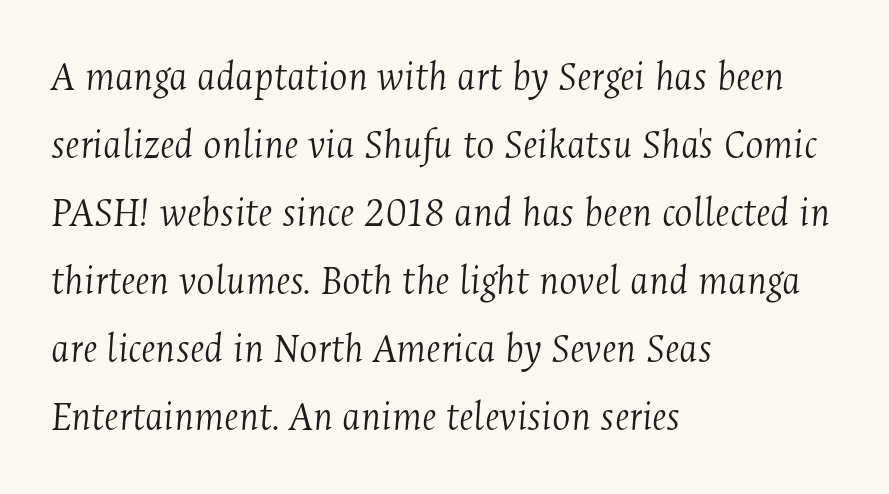
The image shows 43 px light, condensed serif type, italic (leaning right); set left-aligned, normal line spacing (1.58x), normal letter spacing, not underlined; medium stroke contrast and a medium x-height.
